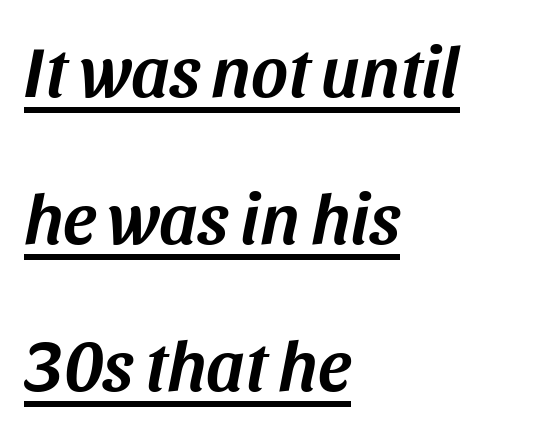
{"italic": "yes", "lean": "right", "slant_degrees": 11, "width": "normal", "stroke_contrast": "medium", "x_height": "large", "monospaced": "no", "underline": "yes", "align": "left", "line_spacing": "loose", "line_spacing_ratio": 2.07, "letter_spacing": "normal", "letter_spacing_em": 0.0, "glyph_px": 71}
